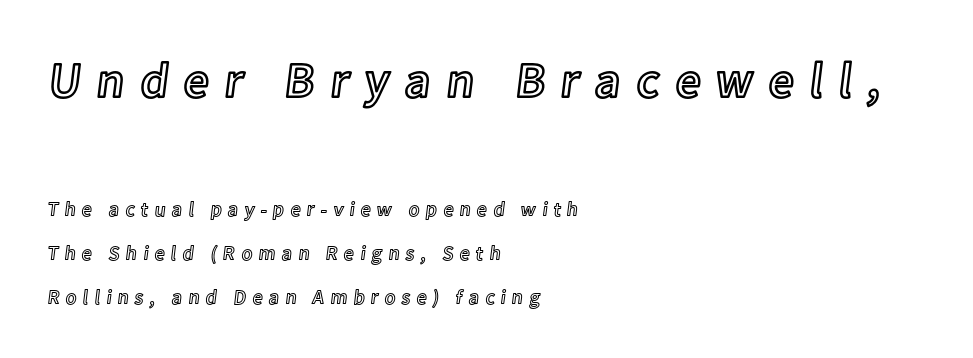
Do the characters align in a grid? No, the font is proportional. The typesetter chose a ragged-right arrangement here. Scale decreases going downward across the two blocks. Is the letter spacing exaggerated? Yes — the characters are pushed far apart. No word sits above an underline.
